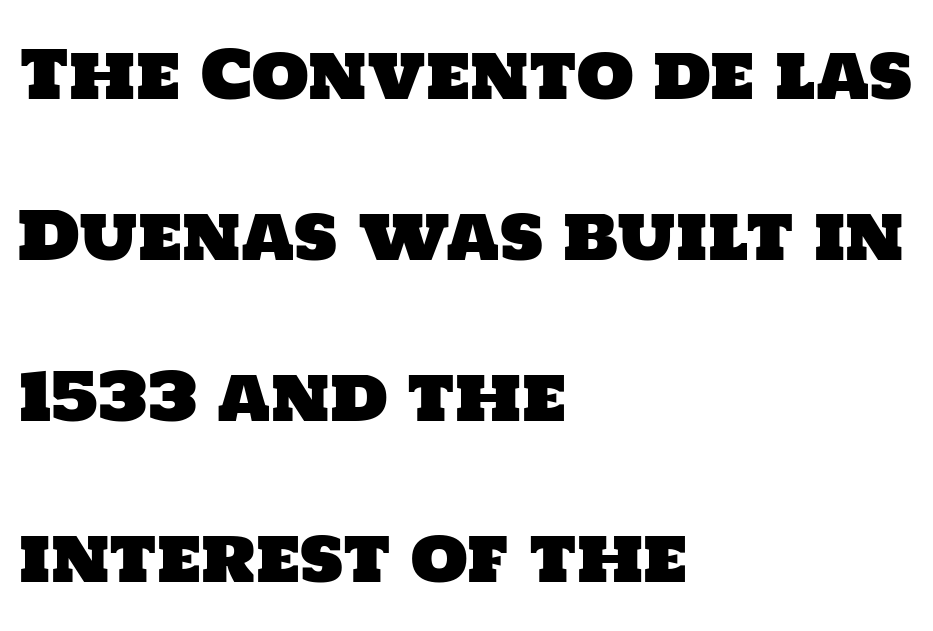
The image shows 66 px sans-serif type; set left-aligned, loose line spacing (2.44x), normal letter spacing, not underlined; low stroke contrast and a large x-height.
